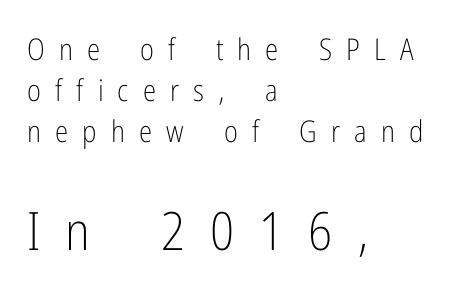
In terms of letterform style, serifs are entirely absent. The lower block of text is set noticeably larger than the block above it. Check under the words: just untouched page. Heft: none added — not bold. Whoever set this chose a conventional vertical rhythm.
